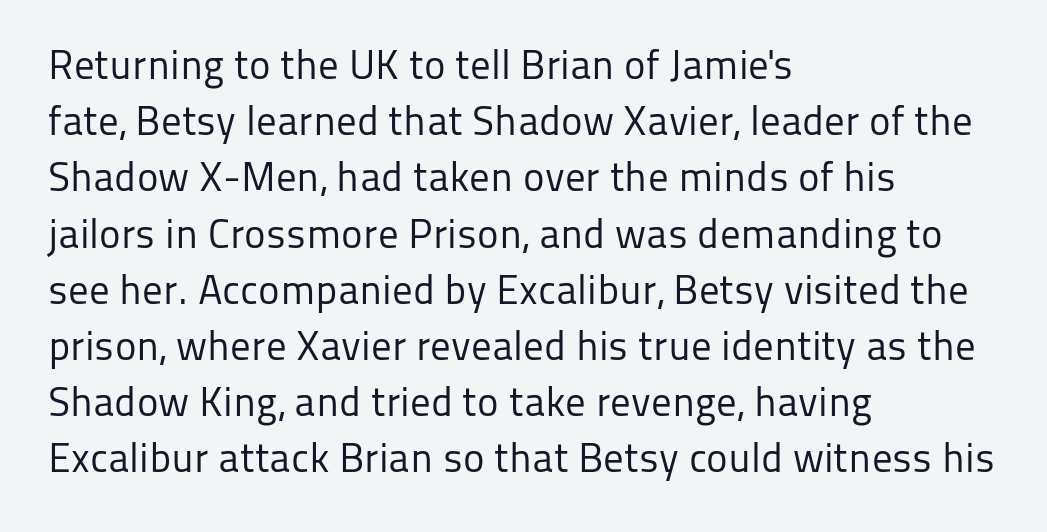
{"serif": "no", "italic": "no", "bold": "no", "weight": "regular", "width": "normal", "stroke_contrast": "low", "x_height": "medium", "monospaced": "no", "underline": "no", "align": "left", "line_spacing": "normal", "line_spacing_ratio": 1.37, "letter_spacing": "normal", "letter_spacing_em": 0.0, "glyph_px": 41}
